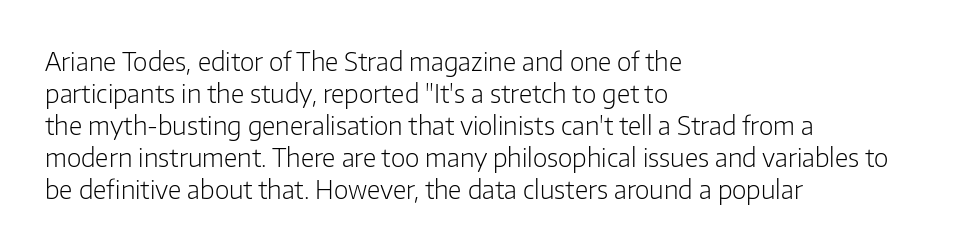
The image shows 25 px text type, upright; set left-aligned, normal line spacing (1.28x), normal letter spacing, not underlined.
